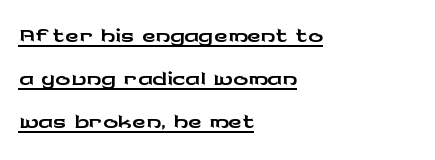
Serif or sans? Sans — the stroke terminals are bare. The face used here is proportionally spaced, like ordinary book or web type. The setting favours the left margin, as ordinary paragraphs usually do. Like a heading marked for emphasis, these lines bear an underscore. The letters stand upright; this is a roman face.
